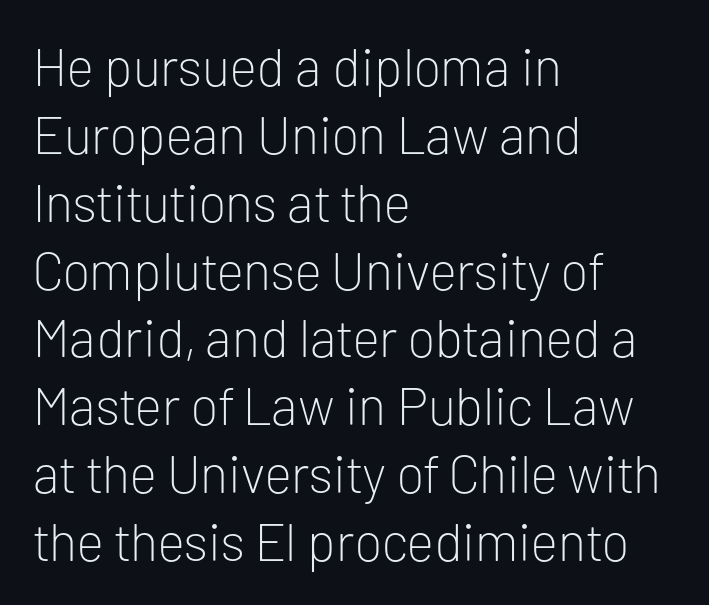
Every character sits straight up, as roman type does. This sample has the flowing, uneven cadence of proportional lettering. No extra ink here — the face is not bold. Plain, unruled lines of type. Tracking value appears to be zero — textbook default spacing. Evenly set lines give the paragraph a standard silhouette.
